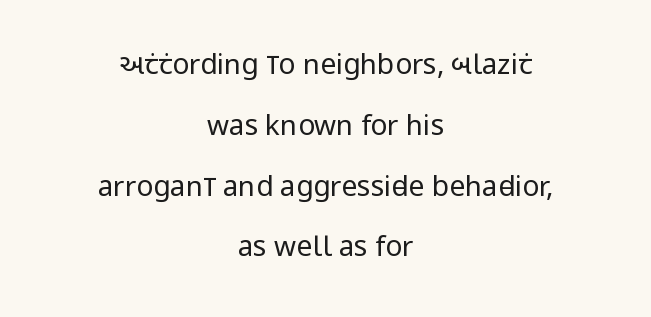
{"serif": "no", "italic": "no", "bold": "no", "weight": "regular", "width": "condensed", "stroke_contrast": "low", "x_height": "large", "monospaced": "no", "underline": "no", "align": "center", "line_spacing": "loose", "line_spacing_ratio": 2.17, "letter_spacing": "normal", "letter_spacing_em": 0.0, "glyph_px": 28}
